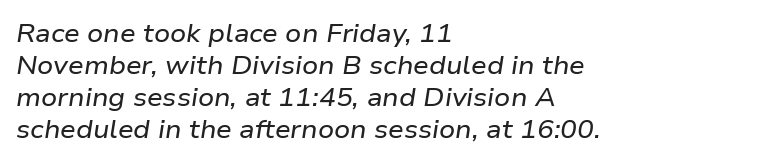
The image shows 25 px text type, italic (leaning right); set left-aligned, normal line spacing (1.28x), normal letter spacing, not underlined.
